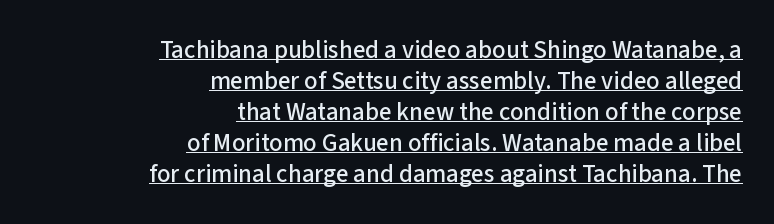
Q: Is the text italic (slanted)? A: No, it is upright.
Q: Is the text underlined? A: Yes.
Q: How is the paragraph aligned? A: Right-aligned.
Q: Is the spacing between letters normal or unusually wide? A: Normal.
